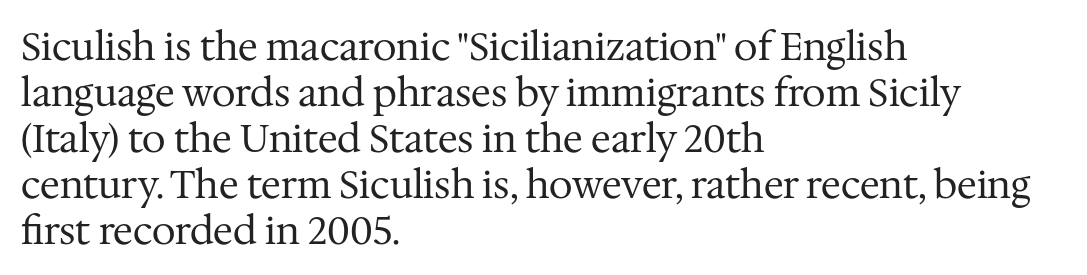
Q: Is the text bold? A: No.
Q: Is the text italic (slanted)? A: No, it is upright.
Q: Is the typeface a serif or a sans-serif typeface? A: Serif.
Q: Is the text underlined? A: No.
Q: How is the paragraph aligned? A: Left-aligned.
Q: Is the spacing between letters normal or unusually wide? A: Normal.
Q: Width (condensed, normal, or wide)? A: Normal.
Q: Stroke contrast? A: Medium.
Q: x-height? A: Medium.
Q: Monospaced? A: No.
